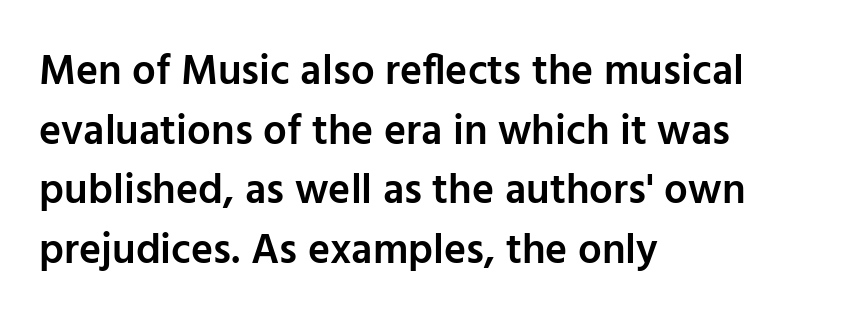
Descenders are the only things crossing below the line. This is roman type, the default non-slanted kind. Serifs: no, the terminals of the letterforms are clean. Caption: multi-line text, flush left, ragged right.
